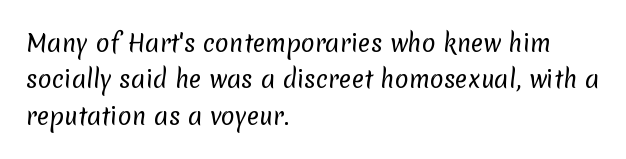
The image shows 23 px text type; set left-aligned, normal line spacing (1.58x), normal letter spacing, not underlined.
